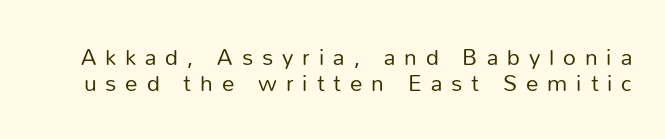
Q: Is the text bold? A: No.
Q: Is the text italic (slanted)? A: No, it is upright.
Q: Is the text underlined? A: No.
Q: Is the spacing between letters normal or unusually wide? A: Unusually wide.
Q: Is the spacing between lines tight, normal or loose? A: Tight.
